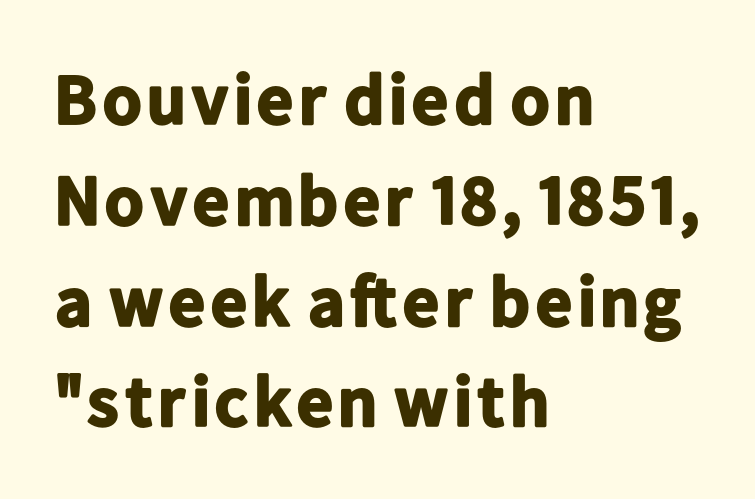
{"serif": "no", "italic": "no", "bold": "yes", "weight": "bold", "width": "normal", "stroke_contrast": "low", "x_height": "medium", "monospaced": "no", "underline": "no", "align": "left", "line_spacing": "normal", "line_spacing_ratio": 1.42, "letter_spacing": "normal", "letter_spacing_em": 0.0, "glyph_px": 71}
